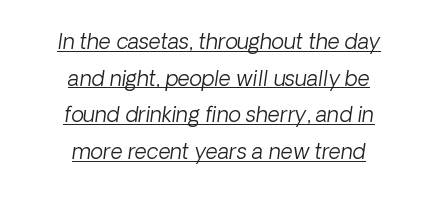
Q: Is the text bold? A: No.
Q: Is the text underlined? A: Yes.
Q: How is the paragraph aligned? A: Centered.
Q: Is the spacing between letters normal or unusually wide? A: Normal.
